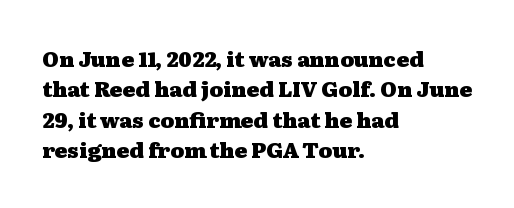
Q: Is the text bold? A: Yes.
Q: Is the text italic (slanted)? A: No, it is upright.
Q: Is the text underlined? A: No.
Q: How is the paragraph aligned? A: Left-aligned.
Q: Is the spacing between letters normal or unusually wide? A: Normal.
Q: Is the spacing between lines tight, normal or loose? A: Normal.
